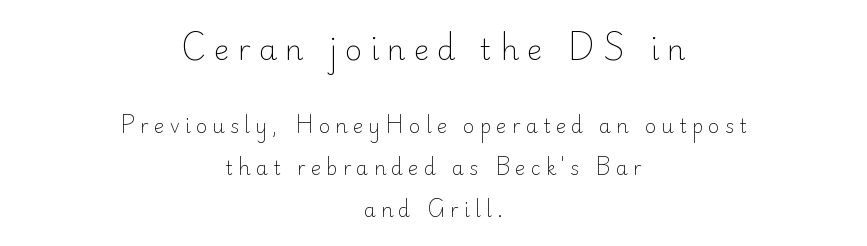
Q: Is the text bold? A: No.
Q: Is the text italic (slanted)? A: No, it is upright.
Q: Is the typeface a serif or a sans-serif typeface? A: Sans-serif.
Q: Is the text underlined? A: No.
Q: How is the paragraph aligned? A: Centered.
Q: Is the spacing between letters normal or unusually wide? A: Unusually wide.
Q: Is the spacing between lines tight, normal or loose? A: Loose.
Q: Which block of text is set in a larger size, the first (top) or the second (bottom)? A: The first (top) one.
Q: Width (condensed, normal, or wide)? A: Normal.
Q: Stroke contrast? A: Low.
Q: x-height? A: Small.
Q: Monospaced? A: No.
